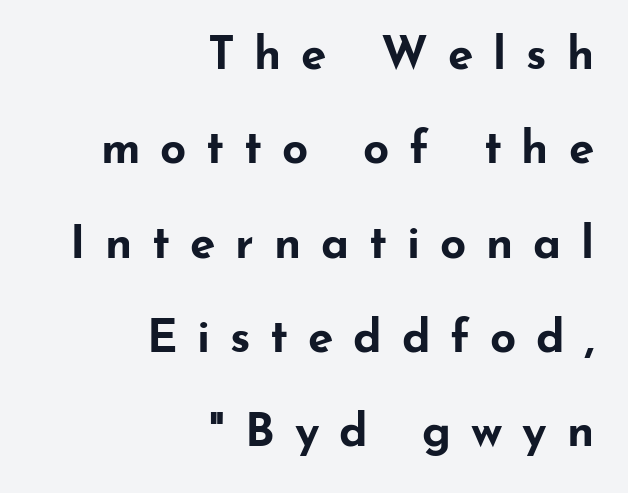
There is plenty of visible air inserted between adjacent glyphs. This rendering uses right alignment, leaving the left contour irregular. A great deal of white space separates one row of letters from the next. Serif or sans? Sans — the stroke terminals are bare. Posture: upright roman. Varying glyph widths throughout — classic text-font behaviour.
